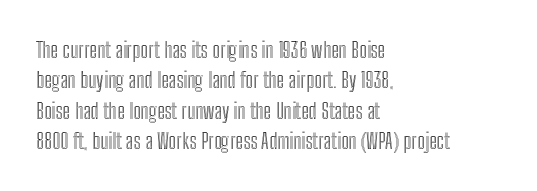
Q: Is the text italic (slanted)? A: No, it is upright.
Q: Is the text underlined? A: No.
Q: How is the paragraph aligned? A: Left-aligned.
Q: Is the spacing between letters normal or unusually wide? A: Normal.
Q: Is the spacing between lines tight, normal or loose? A: Normal.
